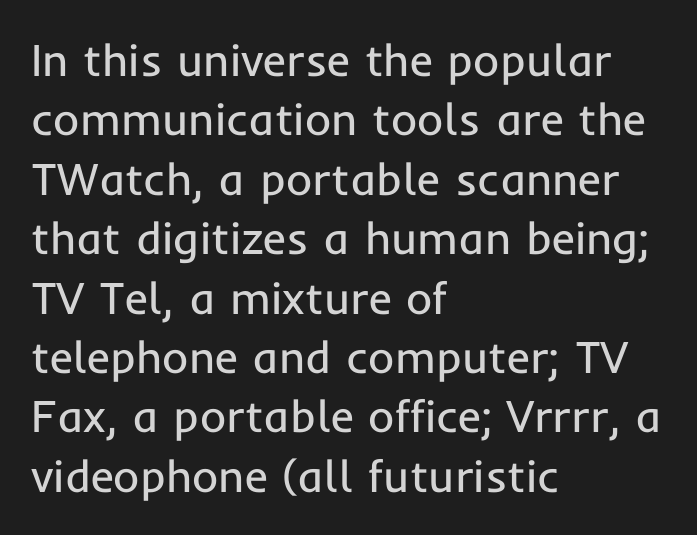
{"serif": "no", "italic": "no", "bold": "no", "weight": "regular", "width": "normal", "stroke_contrast": "low", "x_height": "medium", "monospaced": "no", "underline": "no", "align": "left", "line_spacing": "normal", "line_spacing_ratio": 1.32, "letter_spacing": "normal", "letter_spacing_em": 0.0, "glyph_px": 45}
